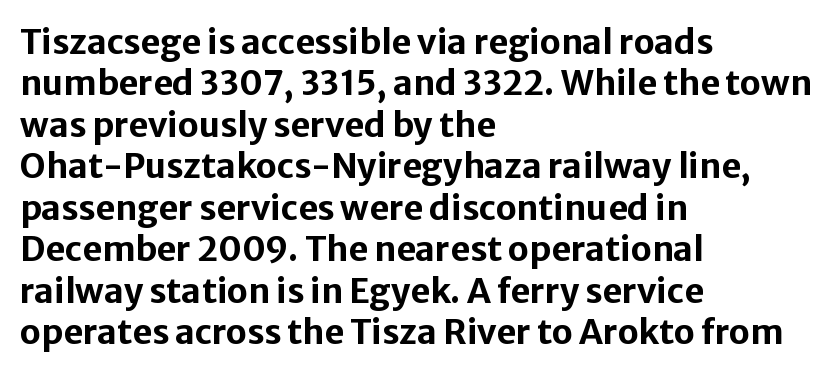
The lines are quadded left. It's the straight-up-and-down kind of type. Standard letterfit; no display-style spreading of the glyphs. On the weight axis this lands at bold, roughly 700. The letters advance in unequal steps, a hallmark of proportional type. Rule under the text: the space is simply empty.
